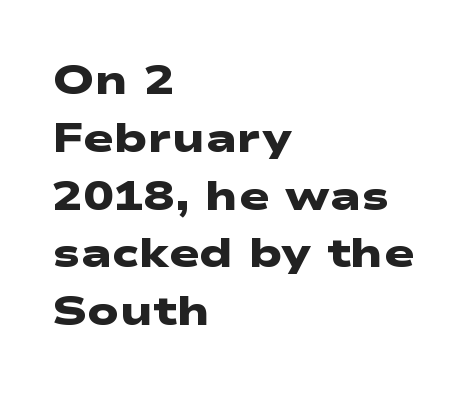
{"serif": "no", "bold": "yes", "weight": "heavy", "width": "wide", "stroke_contrast": "low", "x_height": "medium", "monospaced": "no", "underline": "no", "align": "left", "line_spacing": "normal", "line_spacing_ratio": 1.41, "letter_spacing": "normal", "letter_spacing_em": 0.0, "glyph_px": 41}
